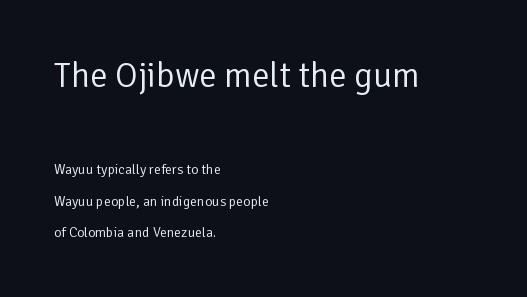
The image shows 35 px regular-weight sans-serif type, upright; set left-aligned, loose line spacing (2.24x), normal letter spacing, not underlined; the first (top) block is 2.5x larger; low stroke contrast and a medium x-height.
